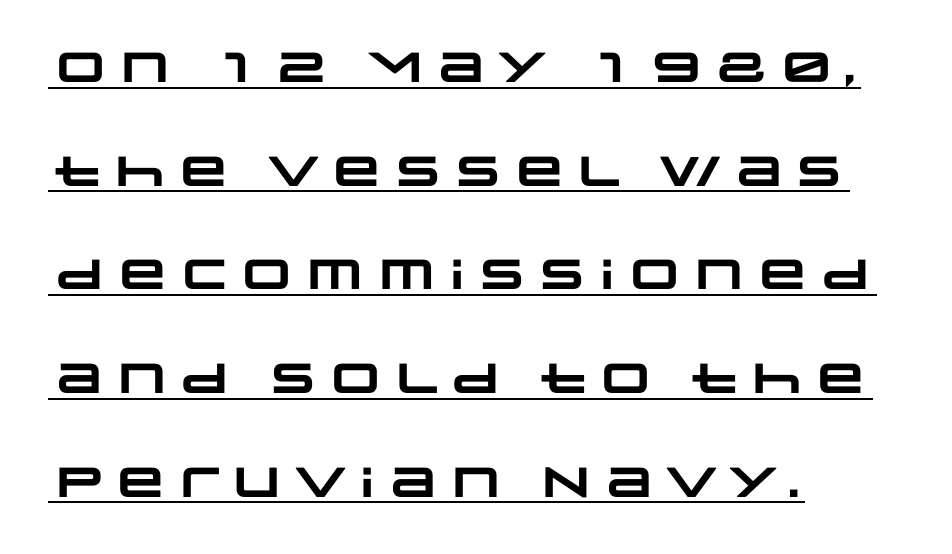
Where is the straight margin? On the left. The specimen includes a rule beneath the text block's lines. A sans-serif font was chosen for this passage. A typesetter would call this zero additional tracking. The strokes are fattened all the way to bold.
